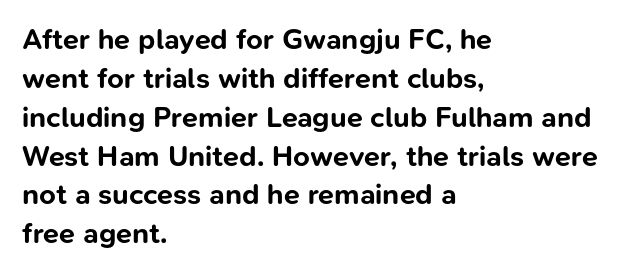
The designer left line spacing at the default. Letters rest on an invisible, unmarked baseline. The compositor pushed each line to the left boundary. The type sits square on the baseline with zero lean. No feet cap the strokes, marking this as sans-serif type.
